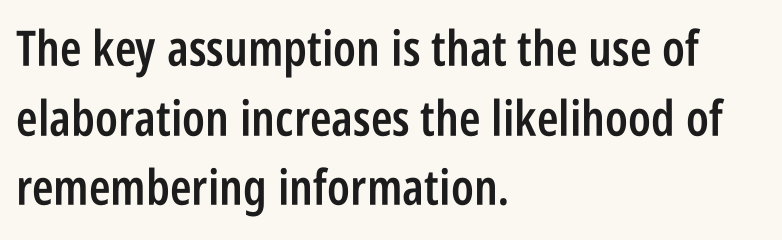
The image shows 49 px semibold, condensed sans-serif type, upright; set left-aligned, normal line spacing (1.42x), normal letter spacing, not underlined; low stroke contrast and a large x-height.
